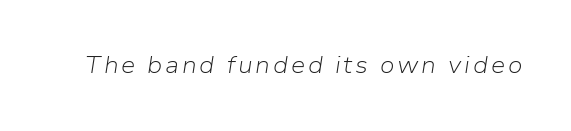
Q: Is the text bold? A: No.
Q: Is the text italic (slanted)? A: Yes, it leans right by about 9 degrees.
Q: Is the text underlined? A: No.
